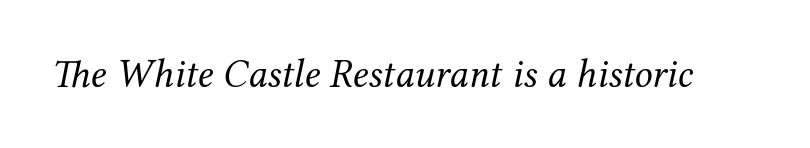
The image shows 40 px regular-weight serif type, italic (leaning right); set normal letter spacing, not underlined; medium stroke contrast and a medium x-height.
